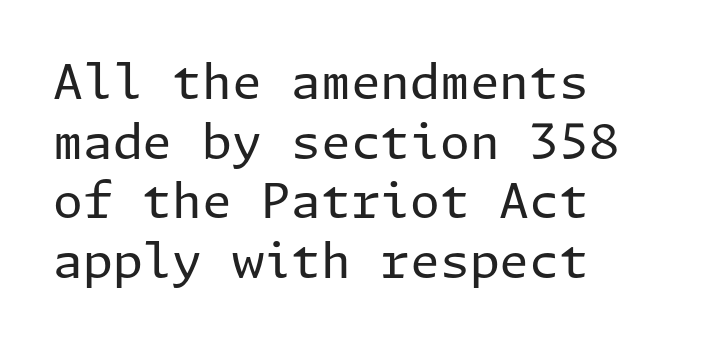
The image shows 48 px regular-weight sans-serif type, upright; set left-aligned, line spacing 1.24x, normal letter spacing, not underlined; low stroke contrast and a medium x-height.
